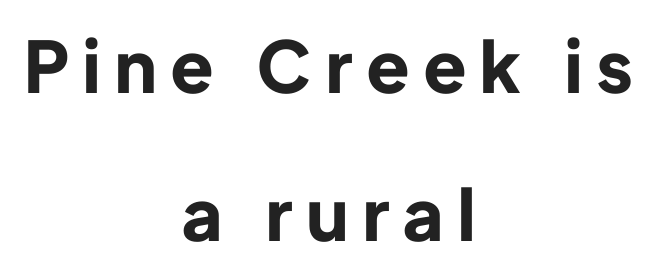
Q: Is the text bold? A: Yes.
Q: Is the text italic (slanted)? A: No, it is upright.
Q: Is the typeface a serif or a sans-serif typeface? A: Sans-serif.
Q: Is the text underlined? A: No.
Q: How is the paragraph aligned? A: Centered.
Q: Is the spacing between letters normal or unusually wide? A: Unusually wide.
Q: Is the spacing between lines tight, normal or loose? A: Loose.
Q: Width (condensed, normal, or wide)? A: Normal.
Q: Stroke contrast? A: Low.
Q: x-height? A: Medium.
Q: Monospaced? A: No.
